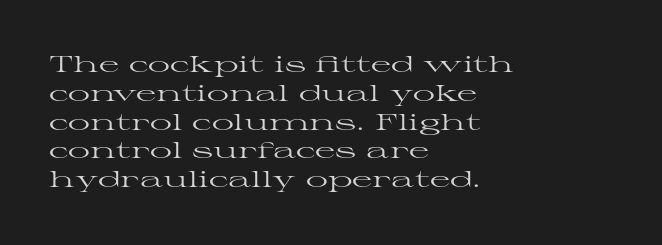
The image shows 22 px text type, upright; set left-aligned, normal line spacing (1.31x), normal letter spacing, not underlined.
